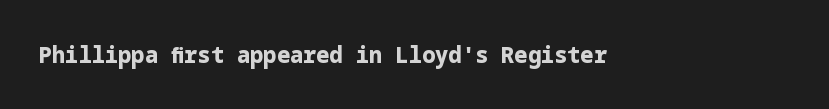
Short note: letters normally spaced. Words float on clear page, feet unadorned. The letters stand upright; this is a roman face. Heavy, bold letterforms.
